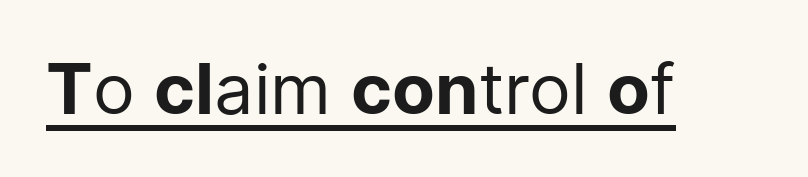
Font category for this specimen: sans-serif. Character widths vary here, with narrow letters taking less room than wide ones. A baseline rule has been typeset under these characters. Between one letter and the next there's only the usual sliver of space.
